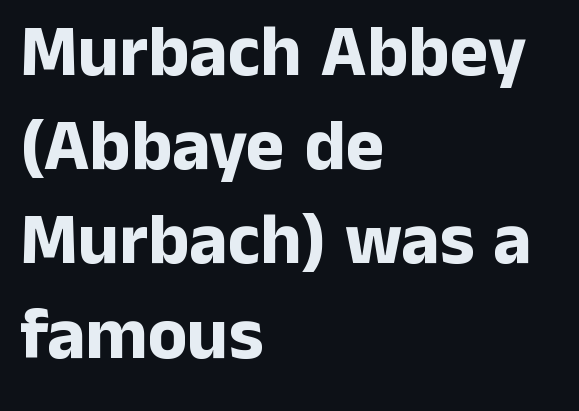
{"serif": "no", "italic": "no", "bold": "yes", "weight": "bold", "width": "normal", "stroke_contrast": "low", "x_height": "medium", "monospaced": "no", "underline": "no", "align": "left", "line_spacing": "normal", "line_spacing_ratio": 1.29, "letter_spacing": "normal", "letter_spacing_em": 0.0, "glyph_px": 73}
